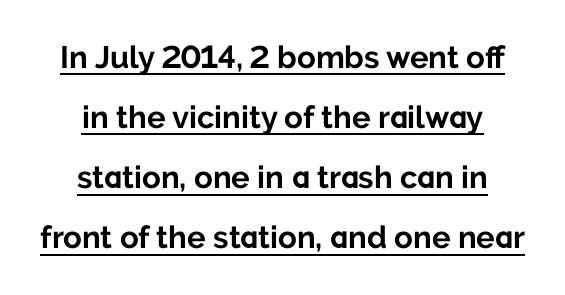
The image shows 31 px bold sans-serif type, upright; set centered, loose line spacing (1.94x), normal letter spacing, underlined; low stroke contrast and a medium x-height.
